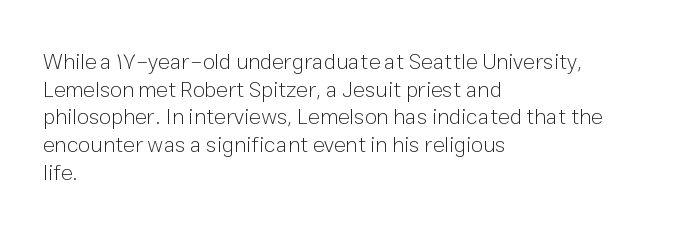
Q: Is the text bold? A: No.
Q: Is the text italic (slanted)? A: No, it is upright.
Q: Is the text underlined? A: No.
Q: How is the paragraph aligned? A: Left-aligned.
Q: Is the spacing between letters normal or unusually wide? A: Normal.
Q: Is the spacing between lines tight, normal or loose? A: Normal.
